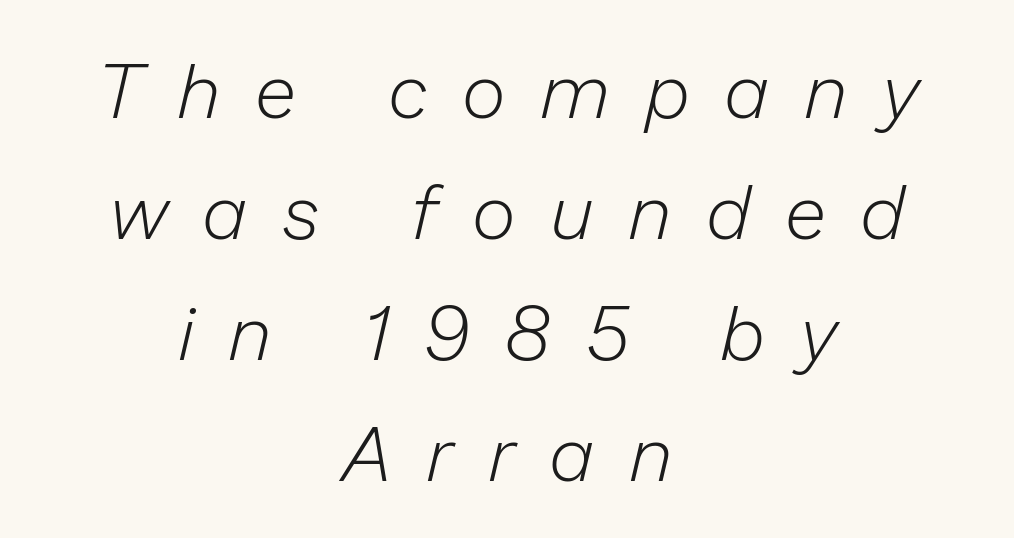
{"italic": "yes", "lean": "right", "slant_degrees": 13, "bold": "no", "weight": "light", "width": "normal", "stroke_contrast": "low", "x_height": "medium", "monospaced": "no", "underline": "no", "align": "center", "line_spacing": "normal", "line_spacing_ratio": 1.59, "letter_spacing": "wide", "letter_spacing_em": 0.48, "glyph_px": 76}
